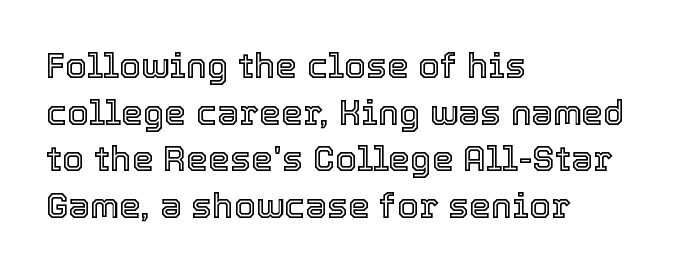
Students, observe: this is what conventionally led text looks like. Character widths vary here, with narrow letters taking less room than wide ones. Plain, unruled lines of type. There is no visible air inserted between adjacent glyphs. Leftover space on each line is placed entirely after the last word. The letters stand upright; this is a roman face.
